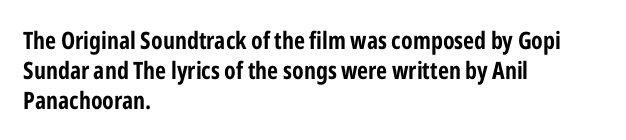
Q: Is the text italic (slanted)? A: No, it is upright.
Q: Is the text underlined? A: No.
Q: How is the paragraph aligned? A: Left-aligned.
Q: Is the spacing between letters normal or unusually wide? A: Normal.
Q: Is the spacing between lines tight, normal or loose? A: Normal.
